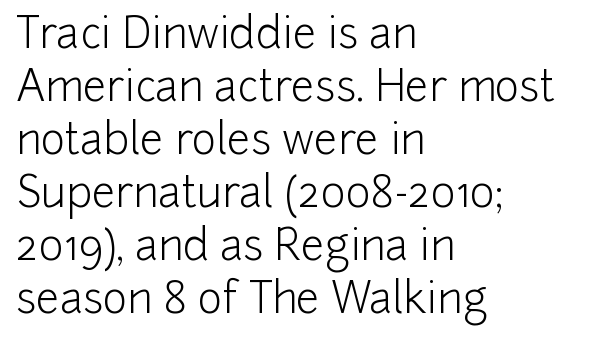
Weight: regular or lighter. Observe the absence of serifs on each vertical stroke in this sample. Observe the ordinary spacing: letters are neighbours, not strangers. You could not count columns in this text — the font is proportionally spaced.
